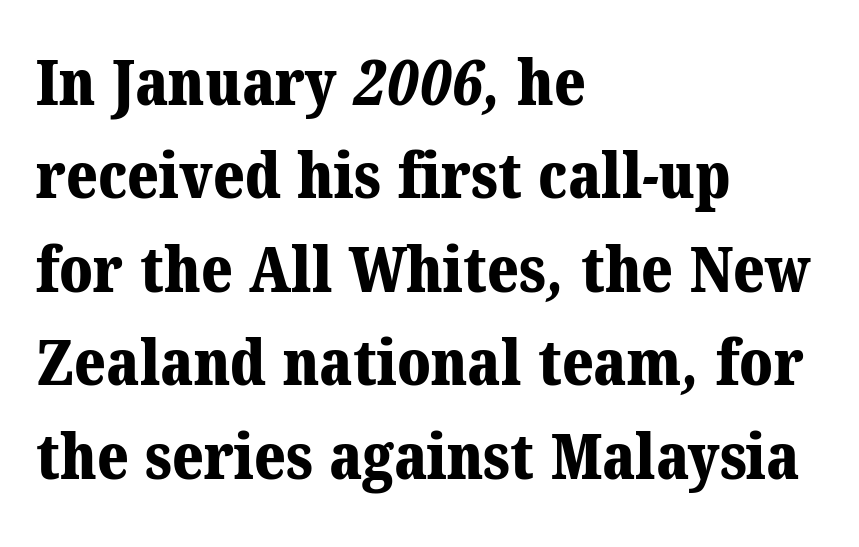
The image shows 64 px bold serif type; set left-aligned, normal line spacing (1.46x), normal letter spacing, not underlined; medium stroke contrast and a medium x-height.
